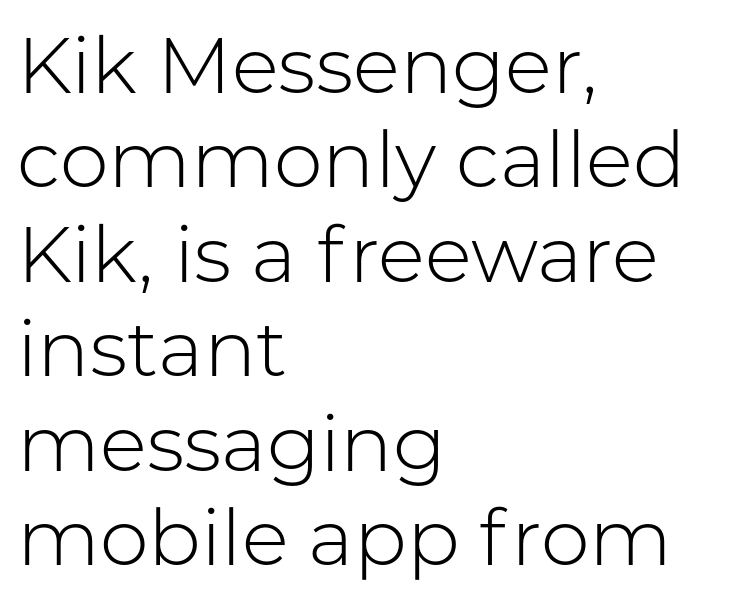
The image shows 78 px light sans-serif type, upright; set left-aligned, line spacing 1.21x, normal letter spacing, not underlined; low stroke contrast and a medium x-height.
